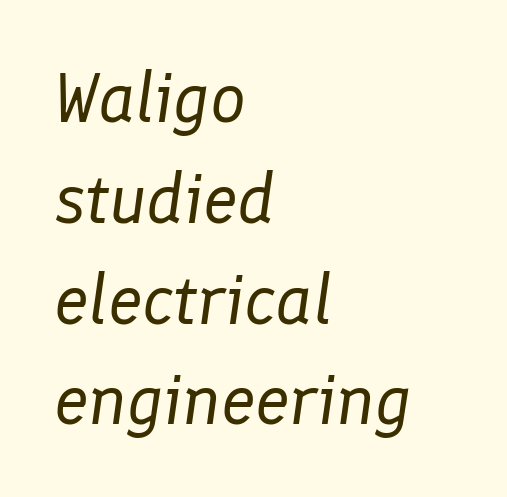
{"italic": "yes", "lean": "right", "slant_degrees": 8, "bold": "no", "weight": "regular", "width": "normal", "stroke_contrast": "low", "x_height": "medium", "monospaced": "no", "underline": "no", "align": "left", "line_spacing": "normal", "line_spacing_ratio": 1.42, "letter_spacing": "normal", "letter_spacing_em": 0.0, "glyph_px": 71}
